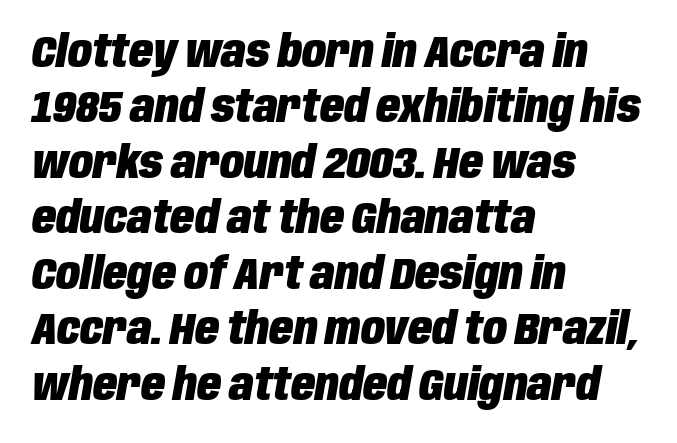
The glyphs have the mass of a bold cut. The lines are quadded left. This is oblique type, the kind used for emphasis or titles. Varying glyph widths throughout — classic text-font behaviour.
